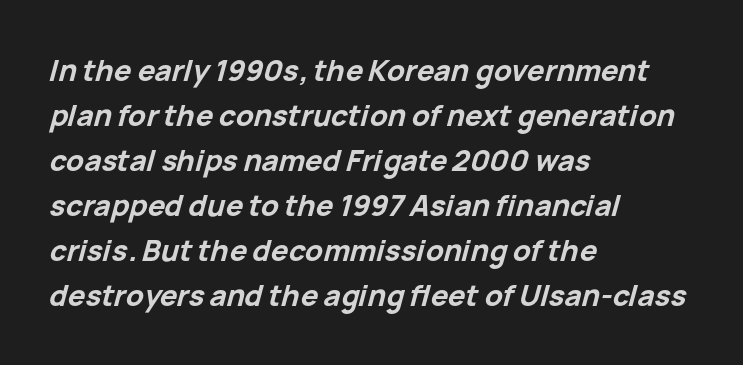
The image shows 29 px bold type, italic (leaning right); set left-aligned, normal line spacing (1.55x), normal letter spacing, not underlined; low stroke contrast and a medium x-height.
